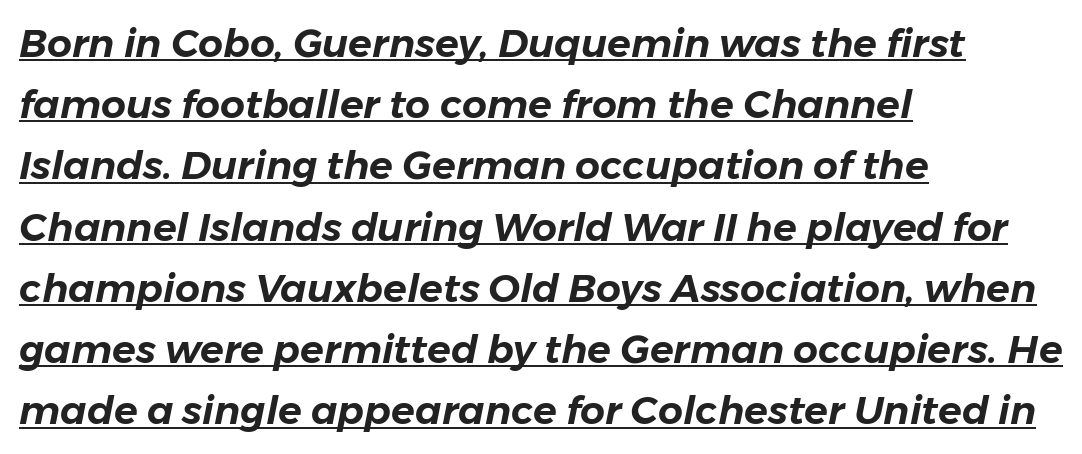
Short and long lines alike share a common starting point at left. The passage shown is typed in a proportional face where columns would drift. The rendering uses a moderate line-height, typical for paragraphs. Notice how the stems are inclined rather than vertical — that's the hallmark of italics.
